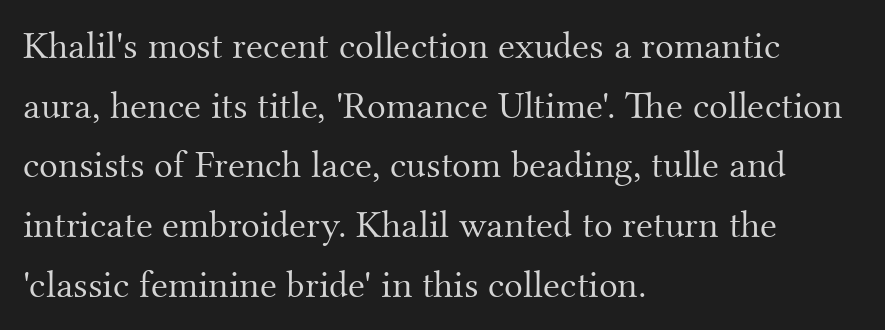
Q: Is the text bold? A: No.
Q: Is the text italic (slanted)? A: No, it is upright.
Q: Is the typeface a serif or a sans-serif typeface? A: Serif.
Q: Is the text underlined? A: No.
Q: How is the paragraph aligned? A: Left-aligned.
Q: Is the spacing between letters normal or unusually wide? A: Normal.
Q: Is the spacing between lines tight, normal or loose? A: Normal.
Q: Width (condensed, normal, or wide)? A: Normal.
Q: Stroke contrast? A: Medium.
Q: x-height? A: Small.
Q: Monospaced? A: No.
